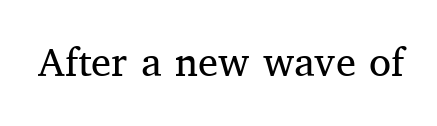
Q: Is the text bold? A: No.
Q: Is the text italic (slanted)? A: No, it is upright.
Q: Is the typeface a serif or a sans-serif typeface? A: Serif.
Q: Is the text underlined? A: No.
Q: Is the spacing between letters normal or unusually wide? A: Normal.
Q: Width (condensed, normal, or wide)? A: Normal.
Q: Stroke contrast? A: Medium.
Q: x-height? A: Medium.
Q: Monospaced? A: No.
